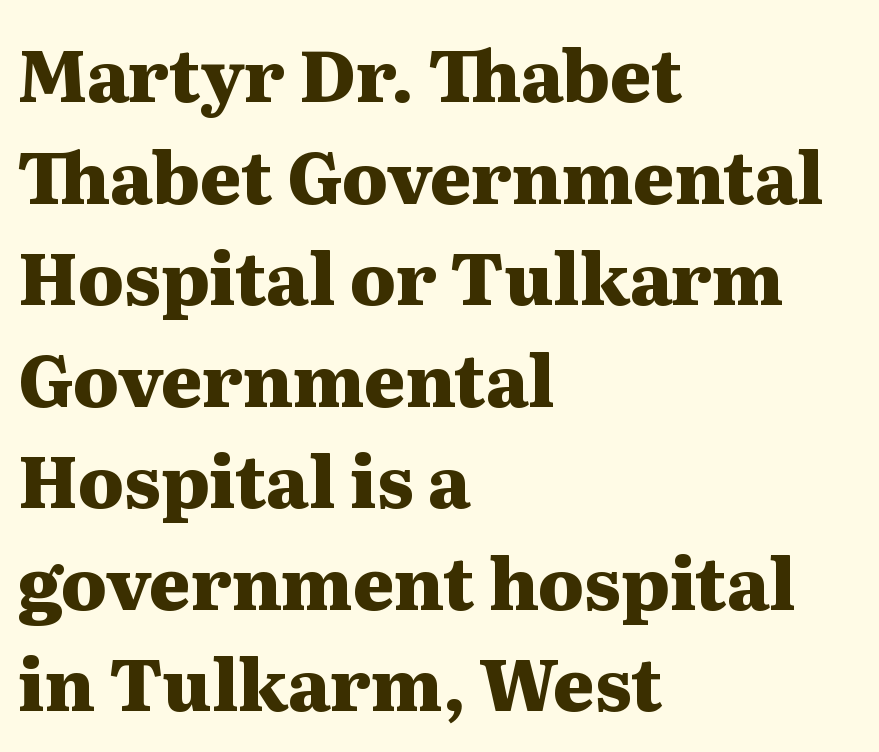
Q: Is the text bold? A: Yes.
Q: Is the text italic (slanted)? A: No, it is upright.
Q: Is the typeface a serif or a sans-serif typeface? A: Serif.
Q: Is the text underlined? A: No.
Q: How is the paragraph aligned? A: Left-aligned.
Q: Is the spacing between letters normal or unusually wide? A: Normal.
Q: Is the spacing between lines tight, normal or loose? A: Normal.
Q: Width (condensed, normal, or wide)? A: Wide.
Q: Stroke contrast? A: Medium.
Q: x-height? A: Medium.
Q: Monospaced? A: No.
